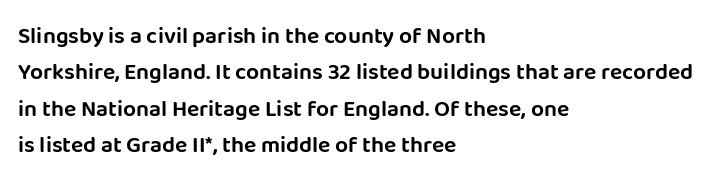
Style check: upright. Honestly, the letter spacing is just normal — you wouldn't notice it. Short and long lines alike share a common starting point at left. Any mark beneath the type? The region is blank. Interline gaps are of average width in this sample.
